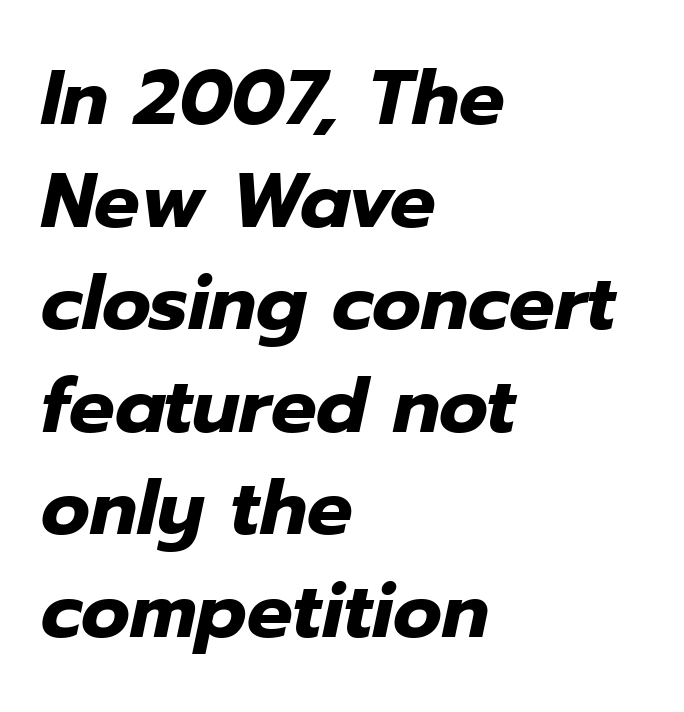
{"italic": "yes", "lean": "right", "slant_degrees": 12, "bold": "yes", "weight": "heavy", "width": "normal", "stroke_contrast": "low", "x_height": "medium", "monospaced": "no", "underline": "no", "align": "left", "line_spacing": "normal", "line_spacing_ratio": 1.35, "letter_spacing": "normal", "letter_spacing_em": 0.0, "glyph_px": 76}
